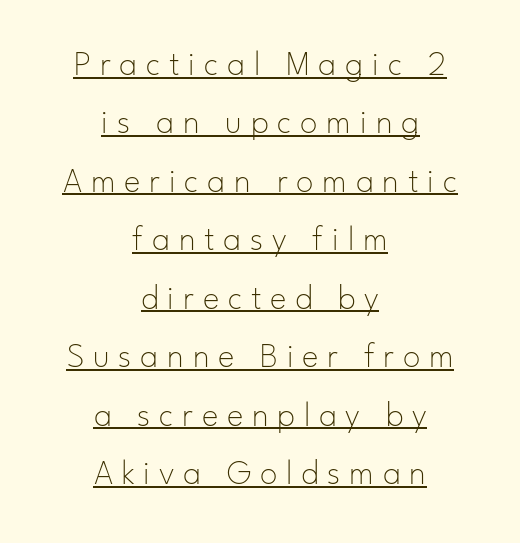
{"serif": "no", "italic": "no", "bold": "no", "weight": "thin", "width": "normal", "stroke_contrast": "low", "x_height": "small", "monospaced": "no", "underline": "yes", "align": "center", "line_spacing": "normal", "line_spacing_ratio": 1.67, "letter_spacing": "wide", "letter_spacing_em": 0.25, "glyph_px": 35}
